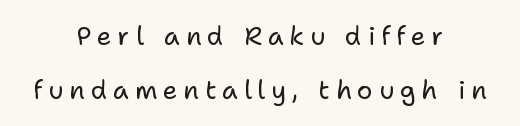
The image shows 26 px text type, upright; set centered, loose line spacing (2.06x), unusually wide letter spacing (+0.22 em), not underlined.
